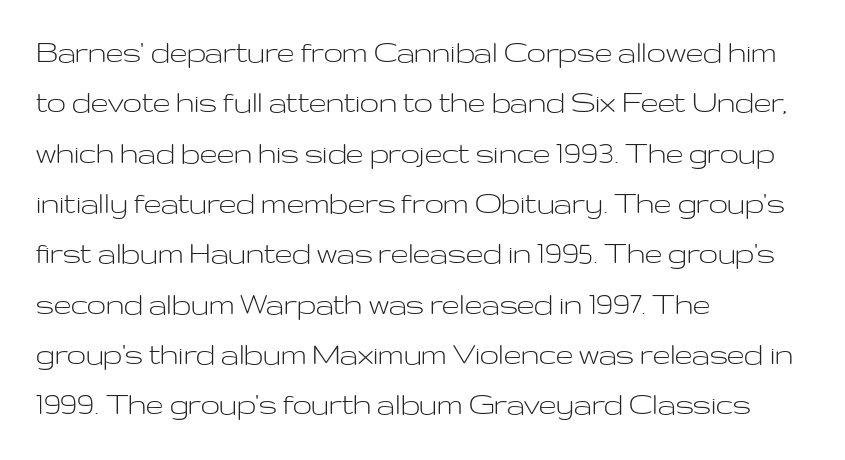
Is the type heavy? It reads as light-to-regular instead. A typesetter would call this proportional, since set widths differ per character. A typesetter would label this face a sans. Underline: absent. Layout note: lines flush left.
